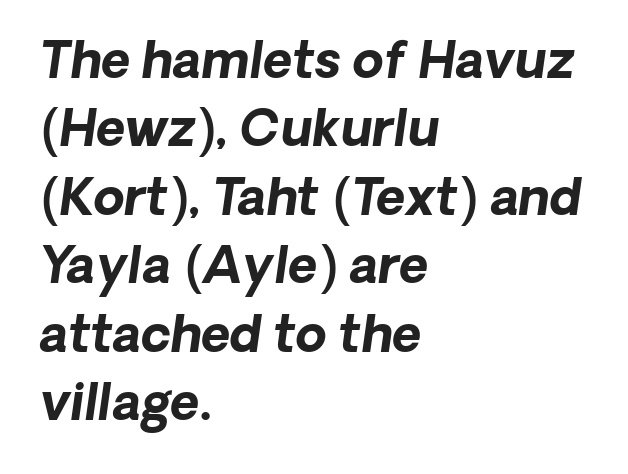
{"serif": "no", "bold": "yes", "weight": "bold", "width": "normal", "stroke_contrast": "low", "x_height": "medium", "monospaced": "no", "underline": "no", "align": "left", "line_spacing": "normal", "line_spacing_ratio": 1.37, "letter_spacing": "normal", "letter_spacing_em": 0.0, "glyph_px": 50}
